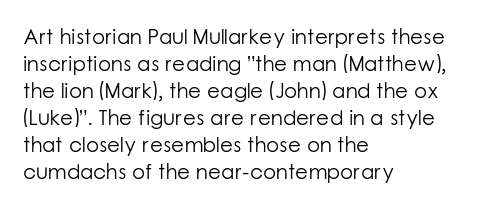
Q: Is the text bold? A: No.
Q: Is the text italic (slanted)? A: No, it is upright.
Q: Is the text underlined? A: No.
Q: How is the paragraph aligned? A: Left-aligned.
Q: Is the spacing between letters normal or unusually wide? A: Normal.
Q: Is the spacing between lines tight, normal or loose? A: Normal.
